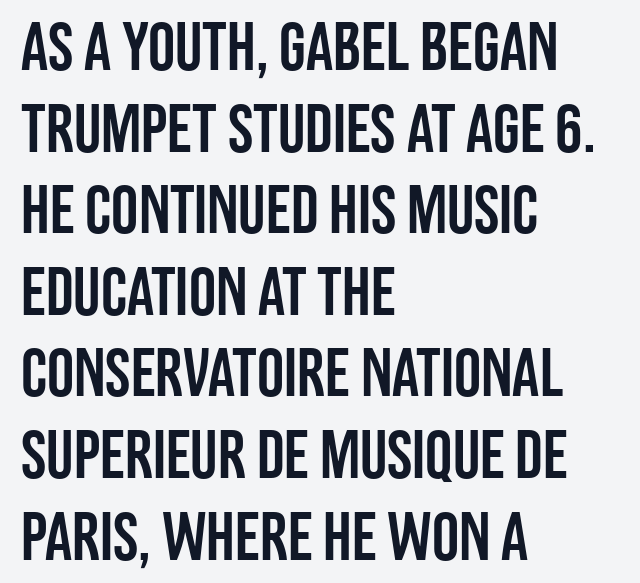
The face used here is proportionally spaced, like ordinary book or web type. Type style note: lacks serifs. Ordinary non-slanted type is in use. The tracking reads as untouched default to a designer's eye. Line beginnings align vertically; line endings do not.
